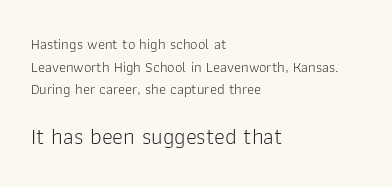
The image shows 23 px text type, upright; set left-aligned, normal line spacing (1.51x), normal letter spacing, not underlined; the second (bottom) block is 1.53x larger.
